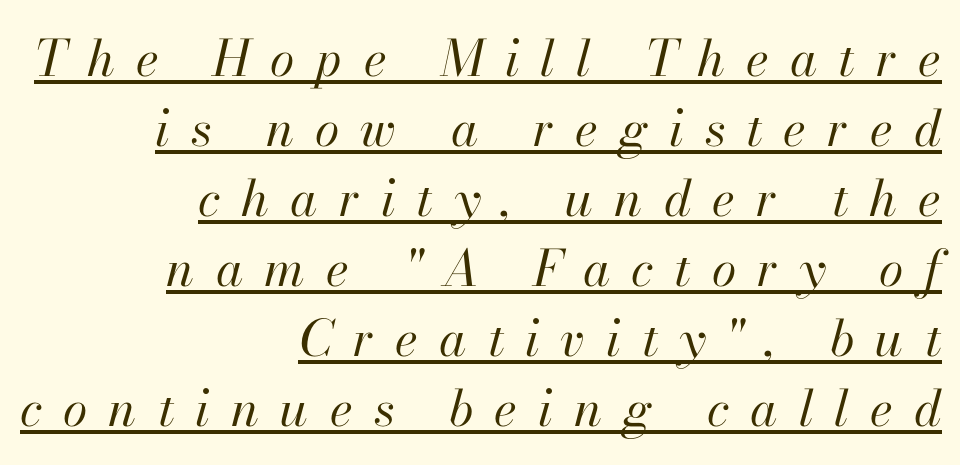
The image shows 50 px regular-weight type, italic (leaning right); set right-aligned, normal line spacing (1.4x), unusually wide letter spacing (+0.42 em), underlined; high stroke contrast and a small x-height.
